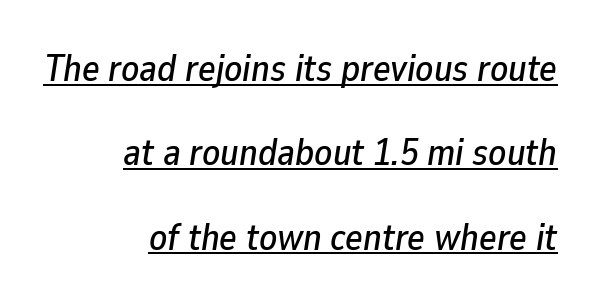
The tracking reads as untouched default to a designer's eye. Looks like regular typesetting: each glyph gets only the width it needs. The axis of the letterforms is tilted away from vertical. This rendering uses right alignment, leaving the left contour irregular. This block would shrink considerably if given ordinary leading; it's expanded now.
